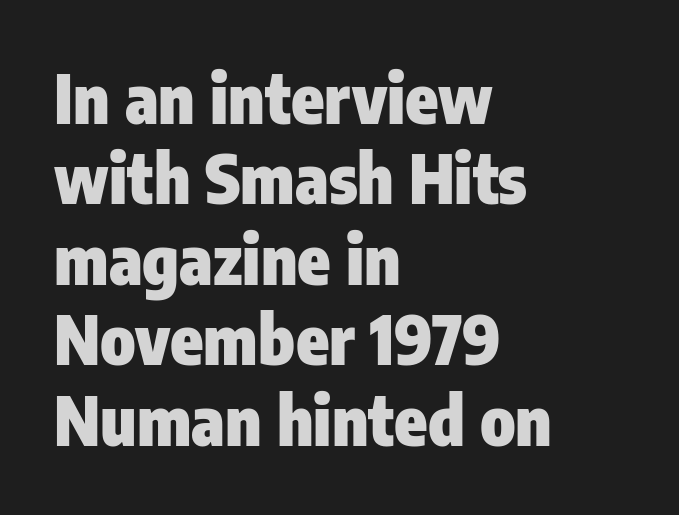
Q: Is the text bold? A: Yes.
Q: Is the text italic (slanted)? A: No, it is upright.
Q: Is the typeface a serif or a sans-serif typeface? A: Sans-serif.
Q: Is the text underlined? A: No.
Q: How is the paragraph aligned? A: Left-aligned.
Q: Is the spacing between letters normal or unusually wide? A: Normal.
Q: Width (condensed, normal, or wide)? A: Condensed.
Q: Stroke contrast? A: Low.
Q: x-height? A: Medium.
Q: Monospaced? A: No.
